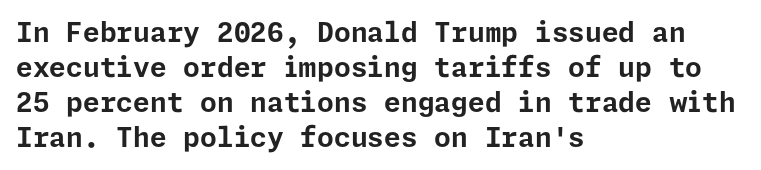
Is there much room between lines? A standard amount, neither cramped nor airy. Emphasis by weight is at full strength: bold. Each word holds together tightly as a unit, with standard inter-letter gaps. Rule under the text: the space is simply empty. Style check: upright. Does the copy run flush right? No — it runs flush left.
